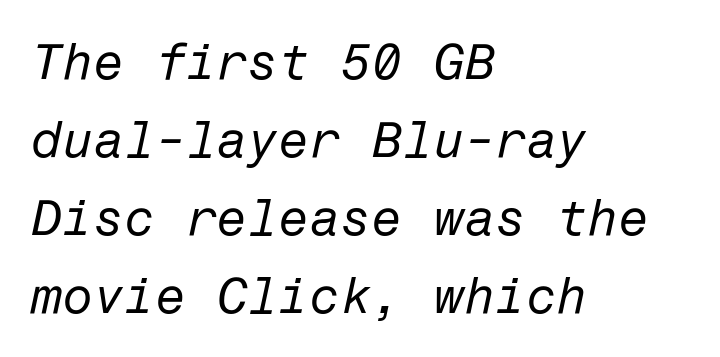
The image shows 50 px regular-weight type, italic (leaning right); set left-aligned, normal line spacing (1.56x), normal letter spacing, not underlined; low stroke contrast and a medium x-height.
